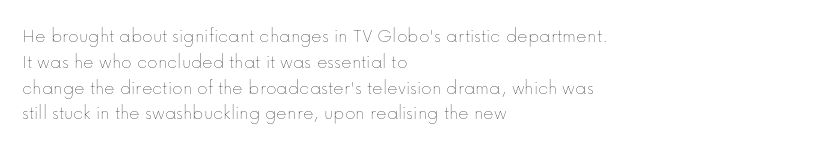
Q: Is the text bold? A: No.
Q: Is the text italic (slanted)? A: No, it is upright.
Q: Is the text underlined? A: No.
Q: How is the paragraph aligned? A: Left-aligned.
Q: Is the spacing between letters normal or unusually wide? A: Normal.
Q: Is the spacing between lines tight, normal or loose? A: Normal.
